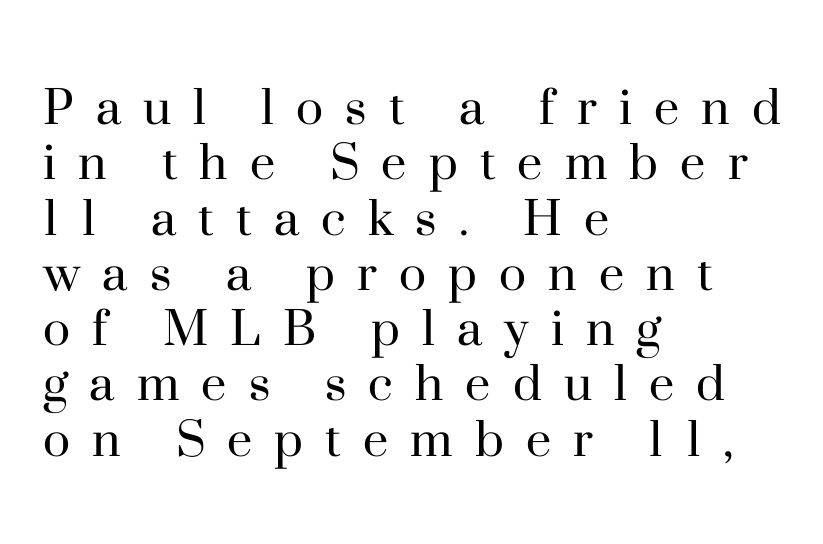
Q: Is the text bold? A: No.
Q: Is the text italic (slanted)? A: No, it is upright.
Q: Is the typeface a serif or a sans-serif typeface? A: Serif.
Q: Is the text underlined? A: No.
Q: How is the paragraph aligned? A: Left-aligned.
Q: Is the spacing between letters normal or unusually wide? A: Unusually wide.
Q: Is the spacing between lines tight, normal or loose? A: Tight.
Q: Width (condensed, normal, or wide)? A: Normal.
Q: Stroke contrast? A: High.
Q: x-height? A: Small.
Q: Monospaced? A: No.
